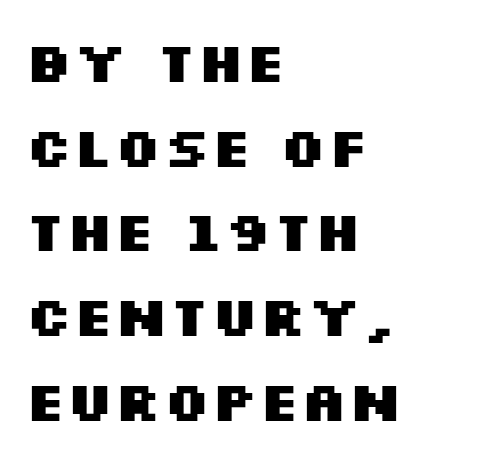
The image shows 55 px heavy, wide sans-serif type, upright; set left-aligned, normal line spacing (1.54x), normal letter spacing, not underlined; medium stroke contrast and a large x-height.
